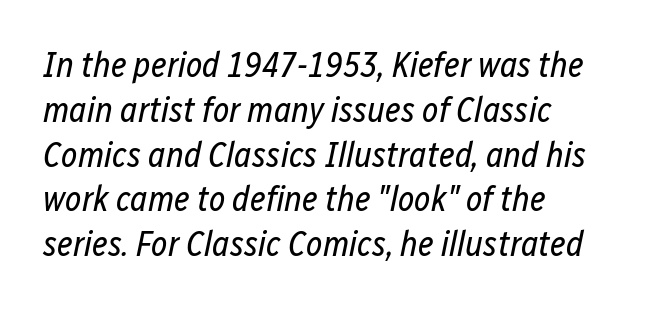
Words float on clear page, feet unadorned. The letters look calm and open, with moderate or lighter stems. Compared with typical paragraphs, the rows here are spaced about the same. In CSS terms this would be text-align: left. Compared with ordinary roman type, these characters are visibly tilted.
